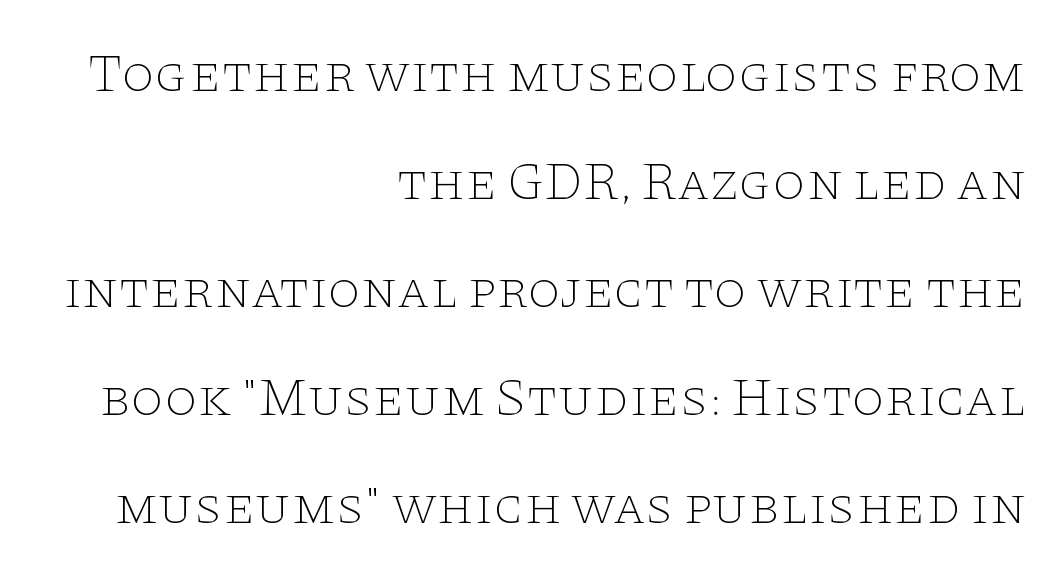
{"serif": "yes", "italic": "no", "bold": "no", "weight": "thin", "width": "wide", "stroke_contrast": "low", "x_height": "large", "monospaced": "no", "underline": "no", "align": "right", "line_spacing": "loose", "line_spacing_ratio": 2.04, "letter_spacing": "normal", "letter_spacing_em": 0.0, "glyph_px": 53}
